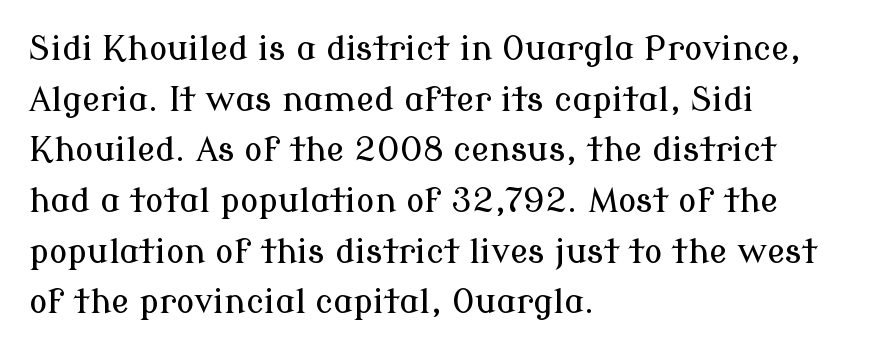
The image shows 34 px serif type, upright; set left-aligned, normal line spacing (1.49x), normal letter spacing, not underlined; low stroke contrast and a medium x-height.
